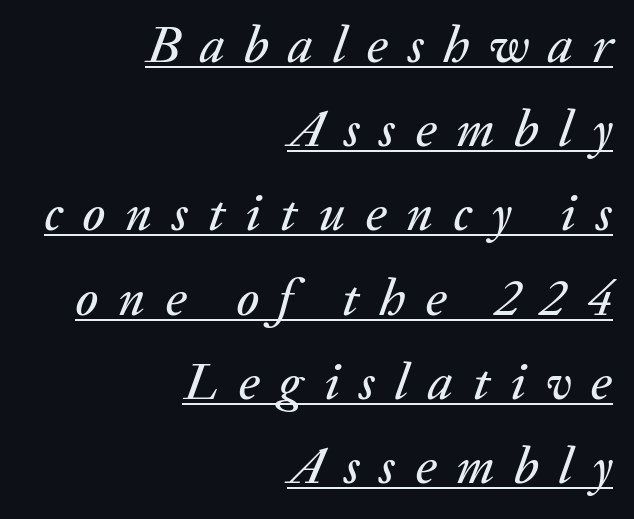
Q: Is the text italic (slanted)? A: Yes, it leans right by about 20 degrees.
Q: Is the text underlined? A: Yes.
Q: How is the paragraph aligned? A: Right-aligned.
Q: Is the spacing between letters normal or unusually wide? A: Unusually wide.
Q: Is the spacing between lines tight, normal or loose? A: Normal.
Q: Width (condensed, normal, or wide)? A: Normal.
Q: Stroke contrast? A: Medium.
Q: x-height? A: Medium.
Q: Monospaced? A: No.
